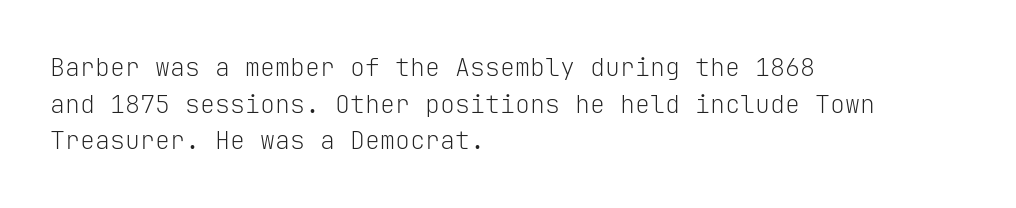
Q: Is the text bold? A: No.
Q: Is the text italic (slanted)? A: No, it is upright.
Q: Is the text underlined? A: No.
Q: How is the paragraph aligned? A: Left-aligned.
Q: Is the spacing between letters normal or unusually wide? A: Normal.
Q: Is the spacing between lines tight, normal or loose? A: Normal.
